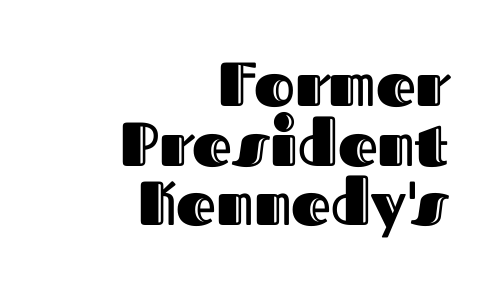
The image shows 62 px text type, upright; set right-aligned, tight line spacing (0.96x), normal letter spacing, not underlined; a medium x-height.
